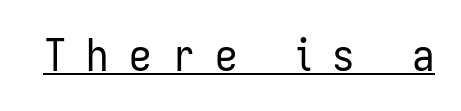
Q: Is the text bold? A: No.
Q: Is the text italic (slanted)? A: No, it is upright.
Q: Is the typeface a serif or a sans-serif typeface? A: Sans-serif.
Q: Is the text underlined? A: Yes.
Q: Is the spacing between letters normal or unusually wide? A: Unusually wide.
Q: Width (condensed, normal, or wide)? A: Condensed.
Q: Stroke contrast? A: Low.
Q: x-height? A: Medium.
Q: Monospaced? A: No.
